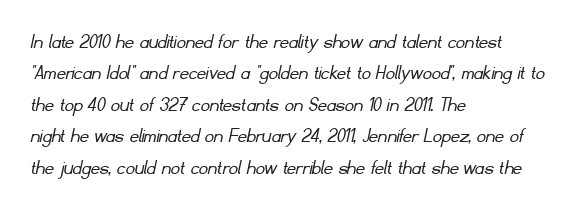
Q: Is the text bold? A: No.
Q: Is the text underlined? A: No.
Q: How is the paragraph aligned? A: Left-aligned.
Q: Is the spacing between letters normal or unusually wide? A: Normal.
Q: Is the spacing between lines tight, normal or loose? A: Normal.
